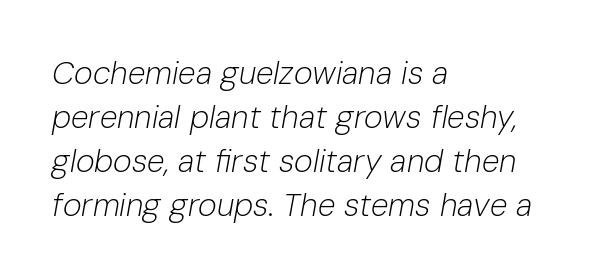
Q: Is the text bold? A: No.
Q: Is the text italic (slanted)? A: Yes, it leans right by about 10 degrees.
Q: Is the text underlined? A: No.
Q: How is the paragraph aligned? A: Left-aligned.
Q: Is the spacing between letters normal or unusually wide? A: Normal.
Q: Is the spacing between lines tight, normal or loose? A: Normal.
Q: Width (condensed, normal, or wide)? A: Normal.
Q: Stroke contrast? A: Low.
Q: x-height? A: Medium.
Q: Monospaced? A: No.
